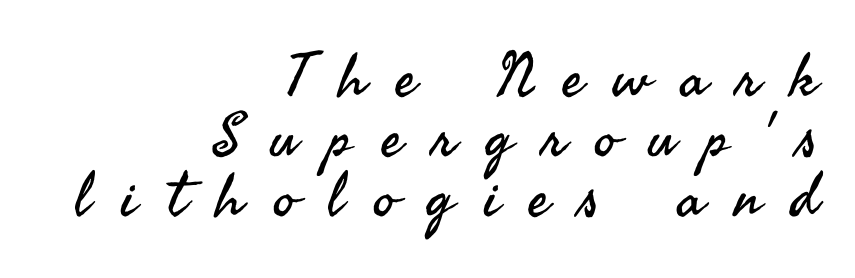
Q: Is the text bold? A: No.
Q: Is the text italic (slanted)? A: Yes.
Q: Is the typeface a serif or a sans-serif typeface? A: Sans-serif.
Q: Is the text underlined? A: No.
Q: How is the paragraph aligned? A: Right-aligned.
Q: Is the spacing between letters normal or unusually wide? A: Unusually wide.
Q: Is the spacing between lines tight, normal or loose? A: Tight.
Q: Width (condensed, normal, or wide)? A: Normal.
Q: Stroke contrast? A: Medium.
Q: x-height? A: Small.
Q: Monospaced? A: No.
